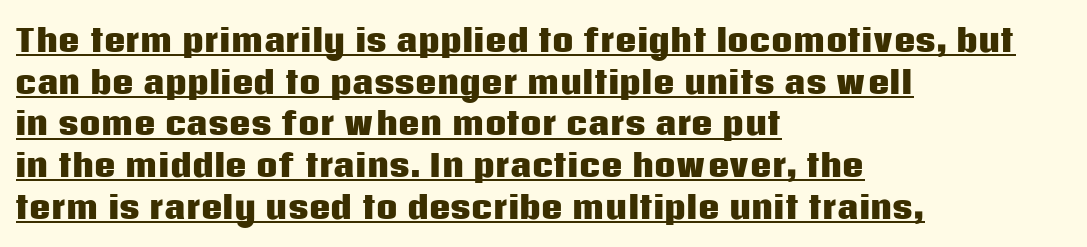
The image shows 30 px heavy sans-serif type, upright; set left-aligned, normal line spacing (1.39x), normal letter spacing, underlined; low stroke contrast and a large x-height.
